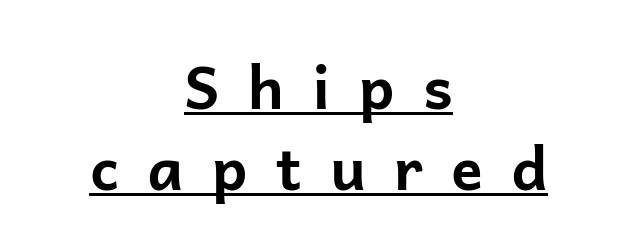
Q: Is the text bold? A: Yes.
Q: Is the text italic (slanted)? A: No, it is upright.
Q: Is the typeface a serif or a sans-serif typeface? A: Sans-serif.
Q: Is the text underlined? A: Yes.
Q: How is the paragraph aligned? A: Centered.
Q: Is the spacing between letters normal or unusually wide? A: Unusually wide.
Q: Is the spacing between lines tight, normal or loose? A: Normal.
Q: Width (condensed, normal, or wide)? A: Normal.
Q: Stroke contrast? A: Low.
Q: x-height? A: Medium.
Q: Monospaced? A: No.
